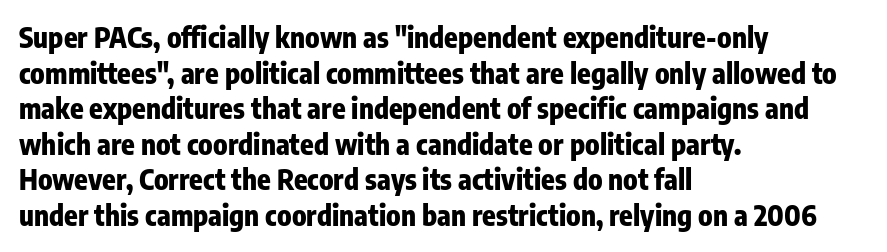
The image shows 28 px heavy, condensed sans-serif type, upright; set left-aligned, normal line spacing (1.27x), normal letter spacing, not underlined; low stroke contrast and a medium x-height.
